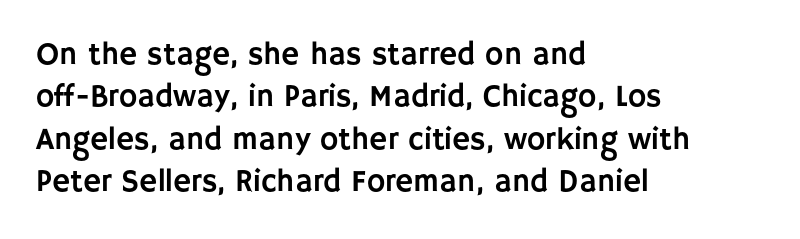
Q: Is the text italic (slanted)? A: No, it is upright.
Q: Is the typeface a serif or a sans-serif typeface? A: Sans-serif.
Q: Is the text underlined? A: No.
Q: How is the paragraph aligned? A: Left-aligned.
Q: Is the spacing between letters normal or unusually wide? A: Normal.
Q: Is the spacing between lines tight, normal or loose? A: Normal.
Q: Width (condensed, normal, or wide)? A: Normal.
Q: Stroke contrast? A: Low.
Q: x-height? A: Large.
Q: Monospaced? A: No.
